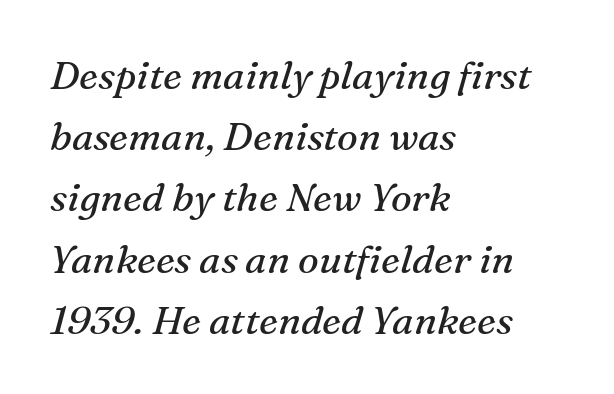
The image shows 39 px regular-weight serif type, italic (leaning right); set left-aligned, normal line spacing (1.57x), normal letter spacing, not underlined; medium stroke contrast and a medium x-height.
